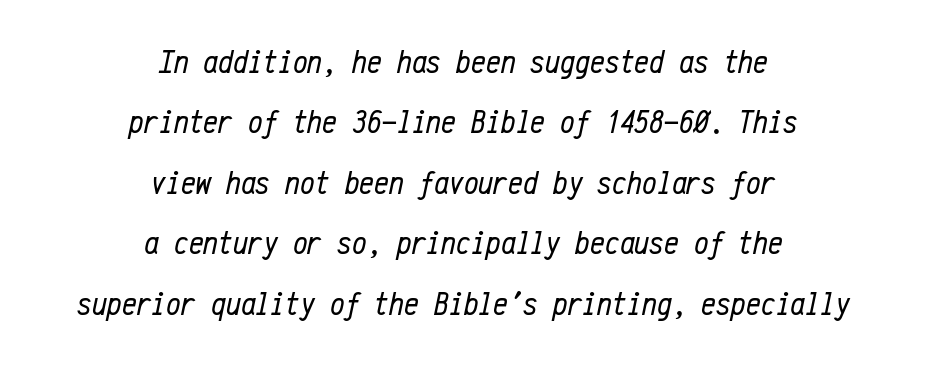
The glyphs look as if they've been sheared to an angle. Compared with a typical body face, this is equally light or lighter still. The passage shown is not underscored anywhere. These lines are rendered in a fixed-pitch font. The rendering keeps characters at their native spacing. The setting favours the middle, as headings and verse often do.
